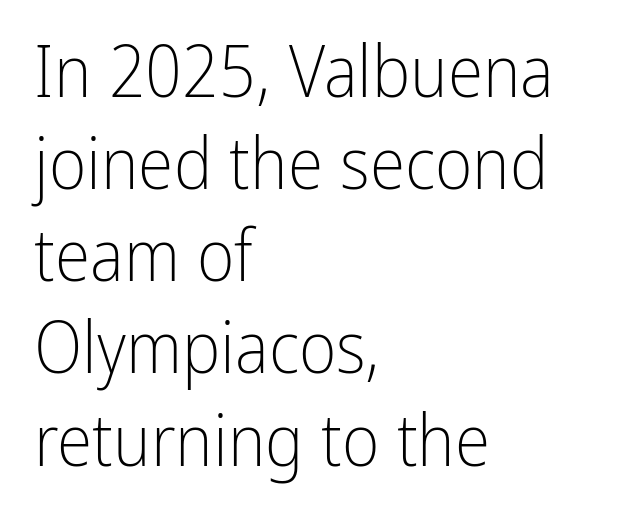
{"serif": "no", "italic": "no", "bold": "no", "weight": "light", "width": "condensed", "stroke_contrast": "low", "x_height": "medium", "monospaced": "no", "underline": "no", "align": "left", "line_spacing": "normal", "line_spacing_ratio": 1.28, "letter_spacing": "normal", "letter_spacing_em": 0.0, "glyph_px": 72}
